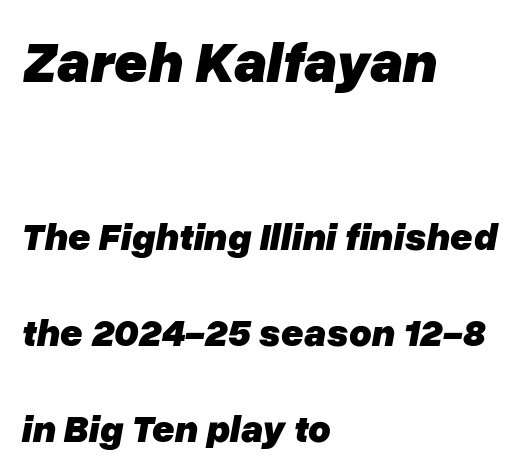
{"italic": "yes", "lean": "right", "slant_degrees": 10, "bold": "yes", "weight": "heavy", "width": "normal", "stroke_contrast": "low", "x_height": "medium", "monospaced": "no", "underline": "no", "align": "left", "line_spacing": "loose", "line_spacing_ratio": 2.45, "letter_spacing": "normal", "letter_spacing_em": 0.0, "larger_block": "first", "size_ratio": 1.49, "glyph_px": 58}
